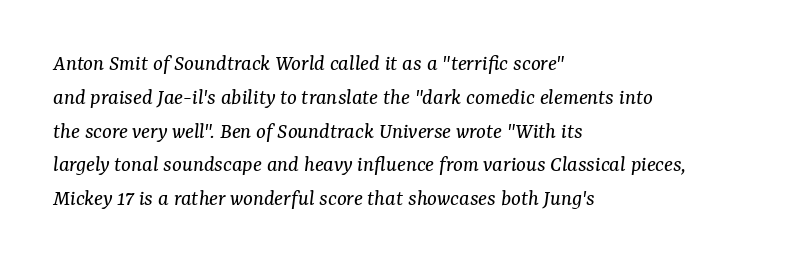
This sample keeps an unexceptional amount of space between lines. Standard letterfit; no display-style spreading of the glyphs. Descenders are the only things crossing below the line. This rendering uses left alignment, leaving the right contour irregular. Weight class: somewhere from thin through regular.
